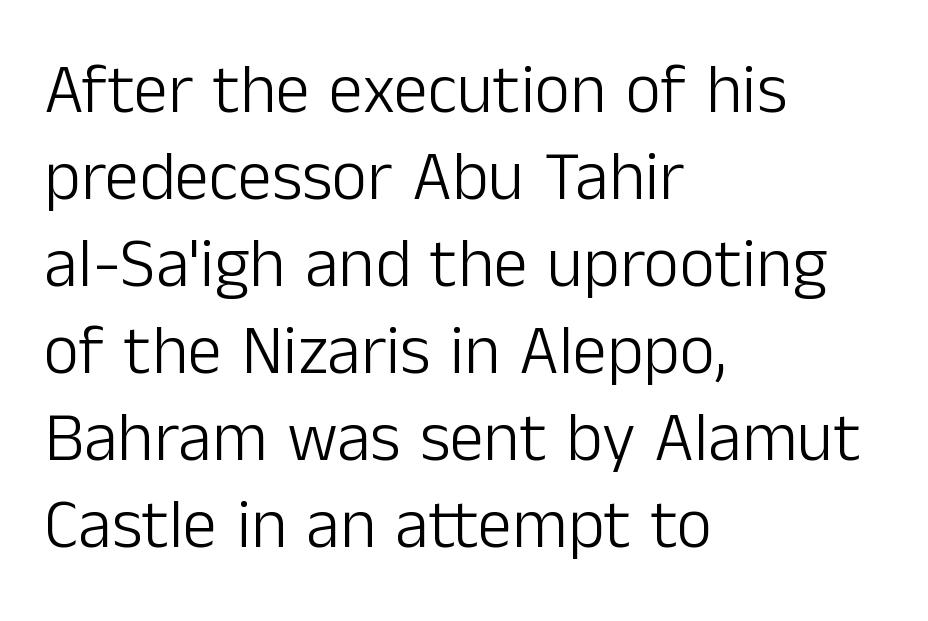
Italic? Not at all — the glyphs are vertical. The strokes carry an ordinary text weight at most. The compositor pushed each line to the left boundary. Proportional: the letters do not fall into vertical columns.
